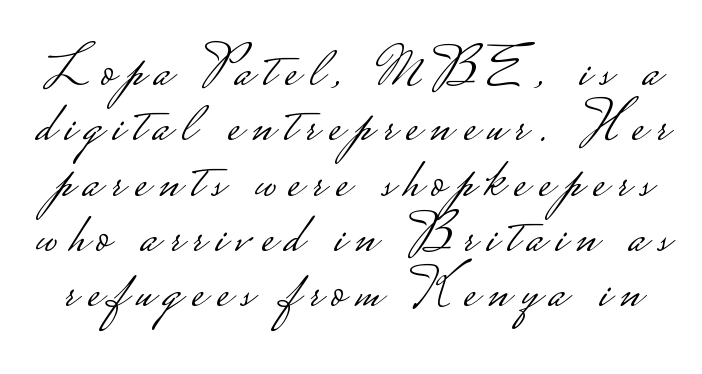
Character widths vary here, with narrow letters taking less room than wide ones. Bare-footed words on every line. Summary of vertical rhythm: compact, with narrow interline spacing. Letters have the restrained weight of plain body copy at most. The type family on display is of the sans-serif kind.
